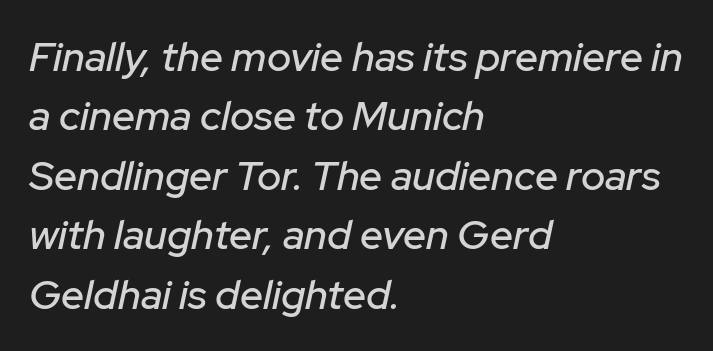
Glyph-to-glyph distance matches everyday printed text. The gap between lines stays unmarked. Compared with typical paragraphs, the rows here are spaced about the same. Think of a printed novel: that variable character pitch is what you see here. Compared with ordinary roman type, these characters are visibly tilted. The typesetter chose a ragged-right arrangement here.
